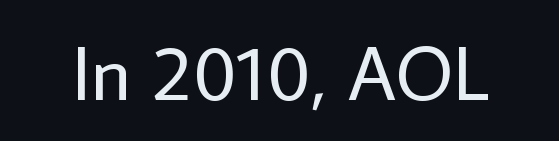
{"serif": "no", "italic": "no", "bold": "no", "weight": "regular", "width": "normal", "stroke_contrast": "low", "x_height": "medium", "monospaced": "no", "underline": "no", "letter_spacing": "normal", "letter_spacing_em": 0.0, "glyph_px": 77}
